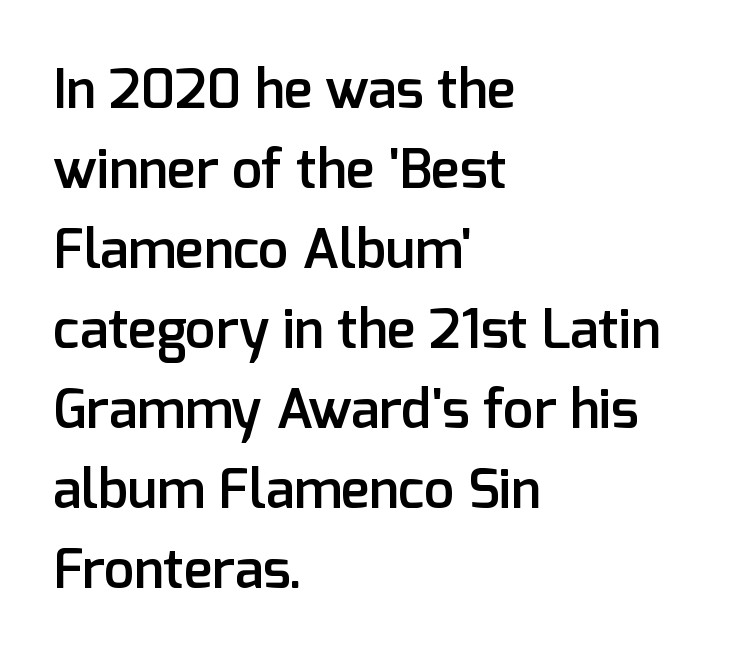
Q: Is the text bold? A: Semi-bold.
Q: Is the text italic (slanted)? A: No, it is upright.
Q: Is the typeface a serif or a sans-serif typeface? A: Sans-serif.
Q: Is the text underlined? A: No.
Q: How is the paragraph aligned? A: Left-aligned.
Q: Is the spacing between letters normal or unusually wide? A: Normal.
Q: Is the spacing between lines tight, normal or loose? A: Normal.
Q: Width (condensed, normal, or wide)? A: Normal.
Q: Stroke contrast? A: Low.
Q: x-height? A: Medium.
Q: Monospaced? A: No.
